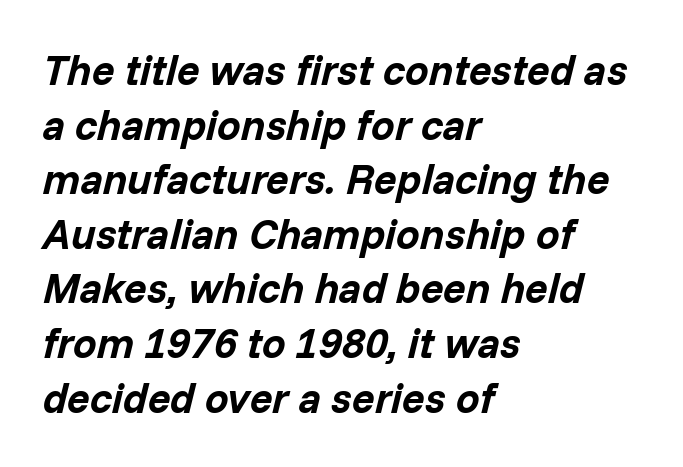
Proportional: the letters do not fall into vertical columns. Notice how the stems are inclined rather than vertical — that's the hallmark of italics. Horizontal alignment here is leftward, the default for most running prose. Descender tails drop into unmarked territory. Is there much room between lines? A standard amount, neither cramped nor airy.
